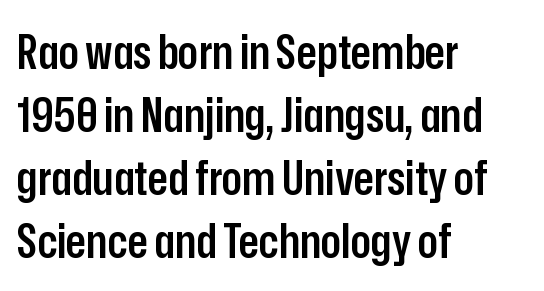
{"serif": "no", "italic": "no", "bold": "semi", "weight": "semibold", "width": "condensed", "stroke_contrast": "low", "x_height": "medium", "monospaced": "no", "underline": "no", "align": "left", "line_spacing": "normal", "line_spacing_ratio": 1.34, "letter_spacing": "normal", "letter_spacing_em": 0.0, "glyph_px": 47}
